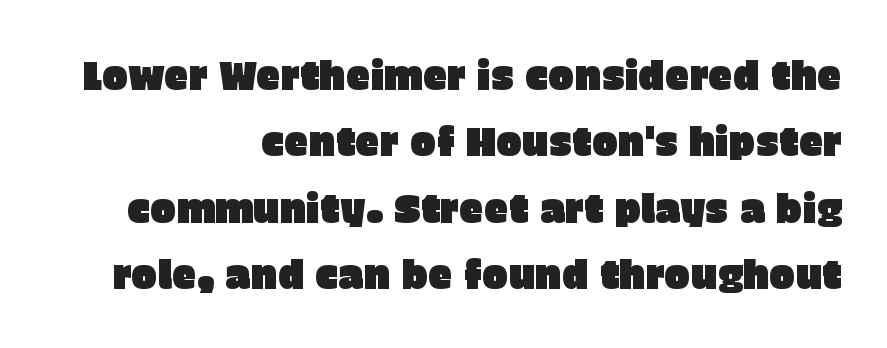
Vertically, the passage feels balanced, rows spaced as you'd expect. Has an underline been added? It has not. The letters advance in unequal steps, a hallmark of proportional type. Rendered with straight, roman letterforms. The passage is arranged like a letterhead date or caption credit — flush right.
